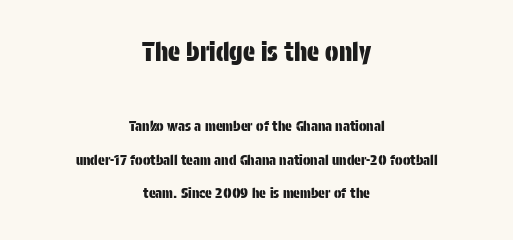
{"italic": "no", "underline": "no", "align": "center", "line_spacing": "loose", "line_spacing_ratio": 2.4, "letter_spacing": "normal", "letter_spacing_em": 0.0, "larger_block": "first", "size_ratio": 1.79, "glyph_px": 25}
